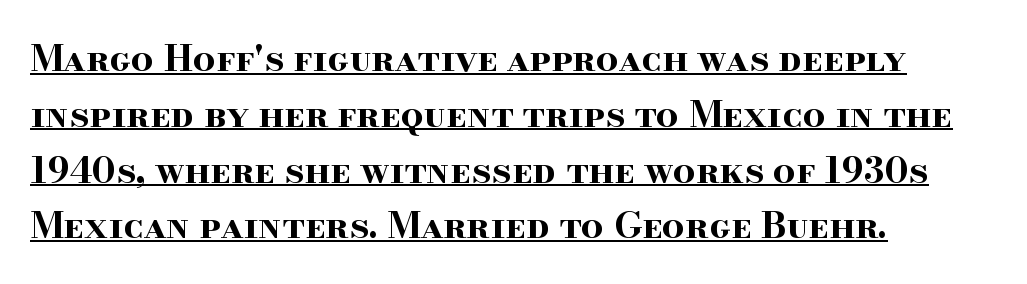
Posture: straight, roman, zero tilt. Like a heading marked for emphasis, these lines bear an underscore. Are there feet on the stems? There are — it's a serif. Standard letterfit; no display-style spreading of the glyphs. The space between consecutive lines is moderate.
